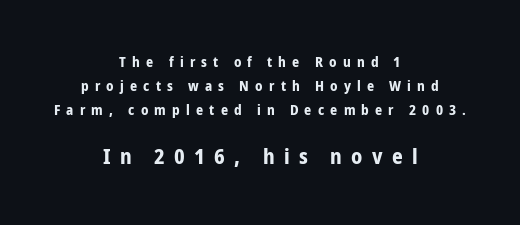
Q: Is the text bold? A: Yes.
Q: Is the text italic (slanted)? A: No, it is upright.
Q: Is the text underlined? A: No.
Q: How is the paragraph aligned? A: Centered.
Q: Is the spacing between letters normal or unusually wide? A: Unusually wide.
Q: Which block of text is set in a larger size, the first (top) or the second (bottom)? A: The second (bottom) one.
